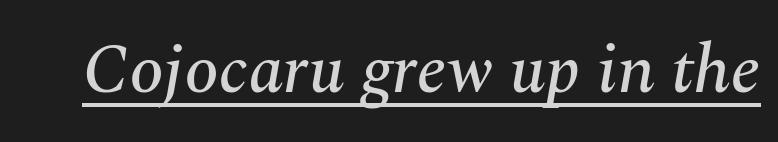
Q: Is the text italic (slanted)? A: Yes, it leans right by about 10 degrees.
Q: Is the typeface a serif or a sans-serif typeface? A: Serif.
Q: Is the text underlined? A: Yes.
Q: Is the spacing between letters normal or unusually wide? A: Normal.
Q: Width (condensed, normal, or wide)? A: Normal.
Q: Stroke contrast? A: Medium.
Q: x-height? A: Medium.
Q: Monospaced? A: No.
